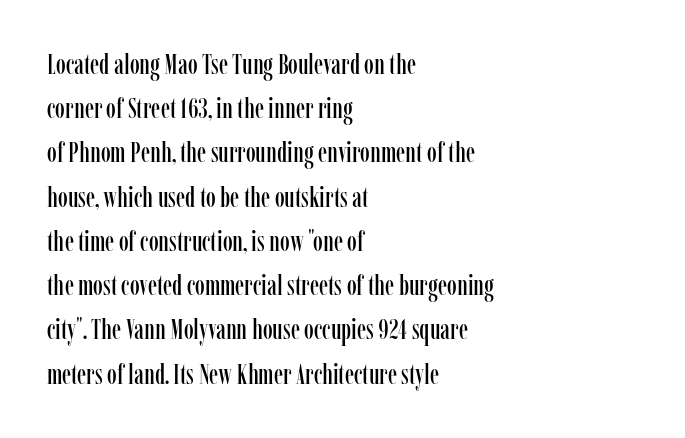
{"serif": "yes", "italic": "no", "width": "condensed", "stroke_contrast": "low", "x_height": "medium", "monospaced": "no", "underline": "no", "align": "left", "line_spacing": "normal", "line_spacing_ratio": 1.58, "letter_spacing": "normal", "letter_spacing_em": 0.0, "glyph_px": 28}
